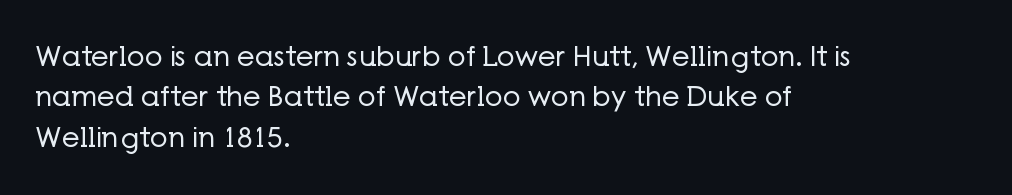
{"serif": "no", "italic": "no", "bold": "no", "weight": "regular", "width": "normal", "stroke_contrast": "low", "x_height": "medium", "monospaced": "no", "underline": "no", "align": "left", "line_spacing": "normal", "line_spacing_ratio": 1.44, "letter_spacing": "normal", "letter_spacing_em": 0.0, "glyph_px": 28}
